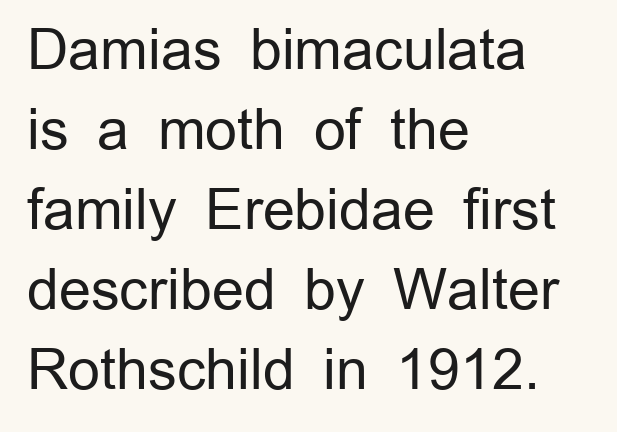
Q: Is the text bold? A: No.
Q: Is the text italic (slanted)? A: No, it is upright.
Q: Is the typeface a serif or a sans-serif typeface? A: Sans-serif.
Q: Is the text underlined? A: No.
Q: How is the paragraph aligned? A: Left-aligned.
Q: Is the spacing between letters normal or unusually wide? A: Normal.
Q: Is the spacing between lines tight, normal or loose? A: Normal.
Q: Width (condensed, normal, or wide)? A: Normal.
Q: Stroke contrast? A: Low.
Q: x-height? A: Medium.
Q: Monospaced? A: No.
